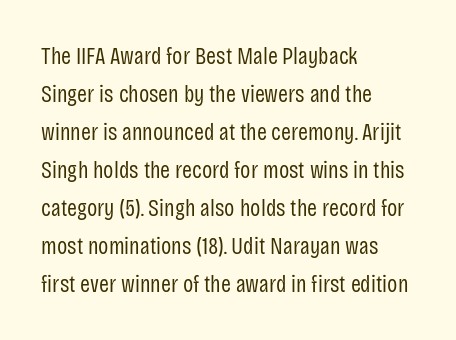
Q: Is the text bold? A: No.
Q: Is the text italic (slanted)? A: No, it is upright.
Q: Is the text underlined? A: No.
Q: How is the paragraph aligned? A: Left-aligned.
Q: Is the spacing between letters normal or unusually wide? A: Normal.
Q: Is the spacing between lines tight, normal or loose? A: Normal.
